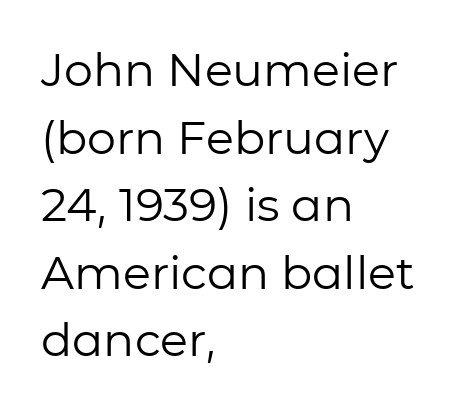
{"serif": "no", "italic": "no", "bold": "no", "weight": "regular", "width": "normal", "stroke_contrast": "low", "x_height": "medium", "monospaced": "no", "underline": "no", "align": "left", "line_spacing": "normal", "line_spacing_ratio": 1.47, "letter_spacing": "normal", "letter_spacing_em": 0.0, "glyph_px": 46}
